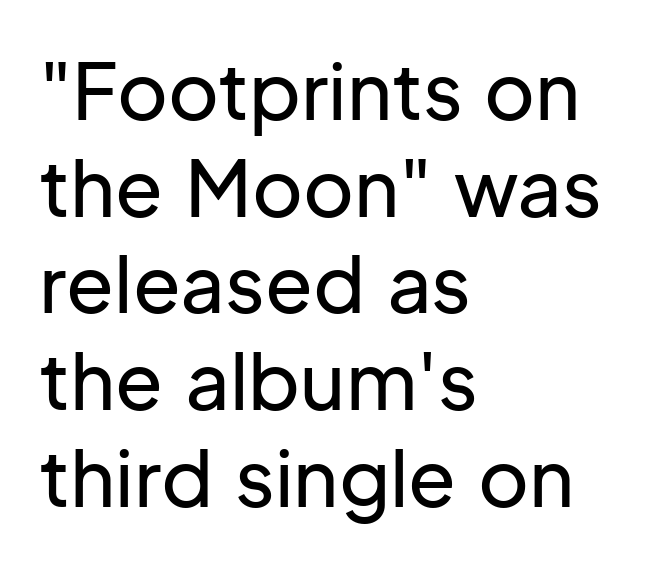
Q: Is the text italic (slanted)? A: No, it is upright.
Q: Is the typeface a serif or a sans-serif typeface? A: Sans-serif.
Q: Is the text underlined? A: No.
Q: How is the paragraph aligned? A: Left-aligned.
Q: Is the spacing between letters normal or unusually wide? A: Normal.
Q: Width (condensed, normal, or wide)? A: Normal.
Q: Stroke contrast? A: Low.
Q: x-height? A: Medium.
Q: Monospaced? A: No.
